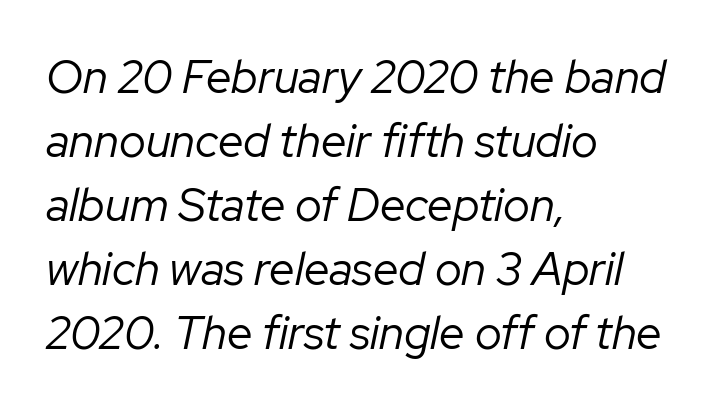
{"italic": "yes", "lean": "right", "slant_degrees": 12, "bold": "no", "weight": "regular", "width": "normal", "stroke_contrast": "low", "x_height": "medium", "monospaced": "no", "underline": "no", "align": "left", "line_spacing": "normal", "line_spacing_ratio": 1.39, "letter_spacing": "normal", "letter_spacing_em": 0.0, "glyph_px": 46}
